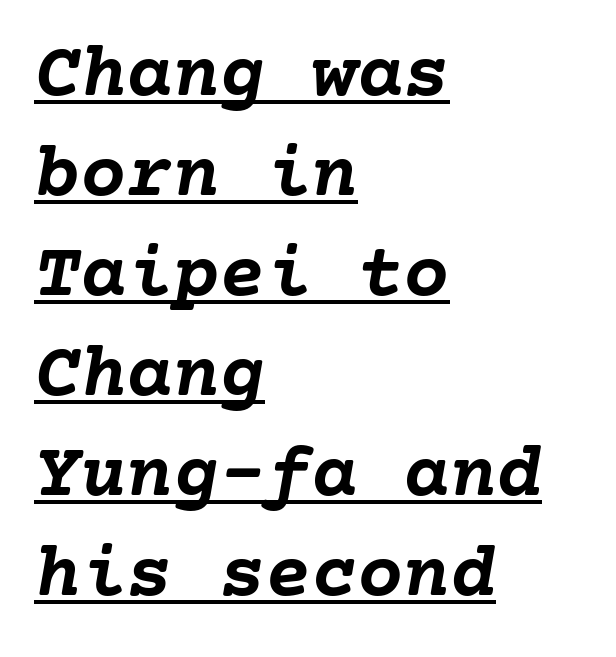
The ragged edge is on the right, which tells us the setting is flush left. Looks like someone drew a line under every word here. In terms of posture, this sample is oblique. Heft: maximum for text — a bold. Regarding leading, the lines here are spaced in the standard way. The tracking reads as untouched default to a designer's eye.
